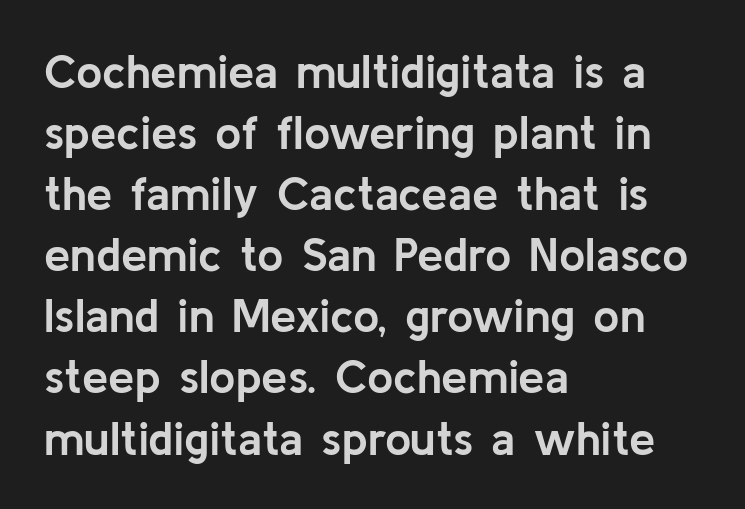
Q: Is the text bold? A: Yes.
Q: Is the text italic (slanted)? A: No, it is upright.
Q: Is the typeface a serif or a sans-serif typeface? A: Sans-serif.
Q: Is the text underlined? A: No.
Q: How is the paragraph aligned? A: Left-aligned.
Q: Is the spacing between letters normal or unusually wide? A: Normal.
Q: Is the spacing between lines tight, normal or loose? A: Normal.
Q: Width (condensed, normal, or wide)? A: Normal.
Q: Stroke contrast? A: Low.
Q: x-height? A: Medium.
Q: Monospaced? A: No.
